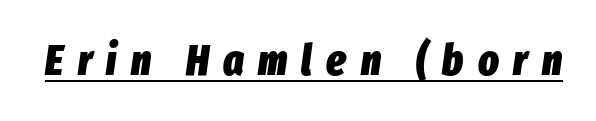
Each letter keeps its own natural width here, so spacing adapts to shape. The type is letterspaced generously, with wide tracking. Emphasis-style slanted type is in use. Is the type bold? Yes — the strokes are clearly thick and heavy.
